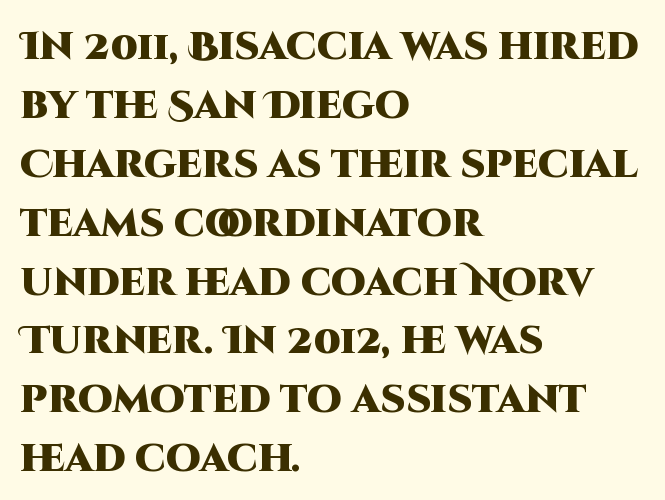
{"serif": "no", "italic": "no", "bold": "yes", "weight": "heavy", "width": "normal", "stroke_contrast": "high", "x_height": "large", "monospaced": "no", "underline": "no", "align": "left", "line_spacing": "normal", "line_spacing_ratio": 1.51, "letter_spacing": "normal", "letter_spacing_em": 0.0, "glyph_px": 39}
